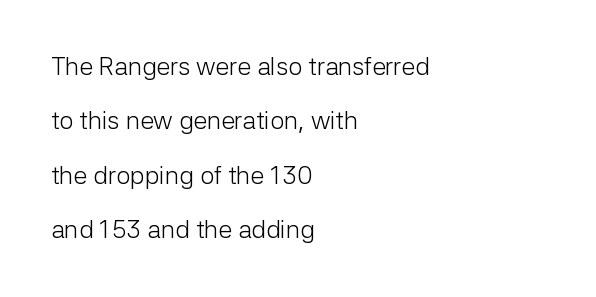
A roman cut, with each character standing at attention. A student would call this left alignment; a typographer would say flush left, rag right. The type is set solid horizontally, with unmodified tracking. These lines stand farther apart than default settings would place them.
